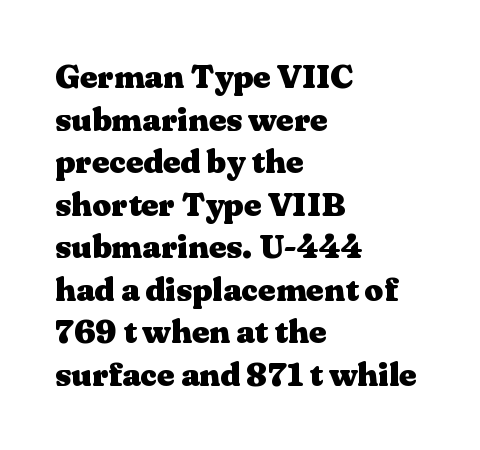
Q: Is the text bold? A: Yes.
Q: Is the text italic (slanted)? A: No, it is upright.
Q: Is the typeface a serif or a sans-serif typeface? A: Serif.
Q: Is the text underlined? A: No.
Q: How is the paragraph aligned? A: Left-aligned.
Q: Is the spacing between letters normal or unusually wide? A: Normal.
Q: Is the spacing between lines tight, normal or loose? A: Normal.
Q: Width (condensed, normal, or wide)? A: Wide.
Q: Stroke contrast? A: Medium.
Q: x-height? A: Medium.
Q: Monospaced? A: No.
